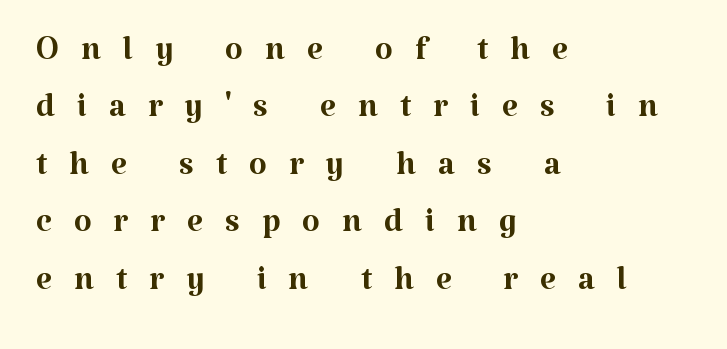
The image shows 46 px regular-weight serif type, upright; set left-aligned, normal line spacing (1.25x), unusually wide letter spacing (+0.48 em), not underlined; medium stroke contrast and a medium x-height.
